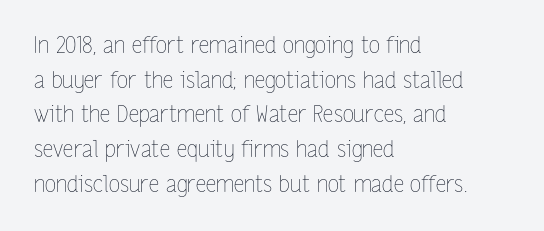
Q: Is the text bold? A: No.
Q: Is the text italic (slanted)? A: No, it is upright.
Q: Is the text underlined? A: No.
Q: How is the paragraph aligned? A: Left-aligned.
Q: Is the spacing between letters normal or unusually wide? A: Normal.
Q: Is the spacing between lines tight, normal or loose? A: Normal.
